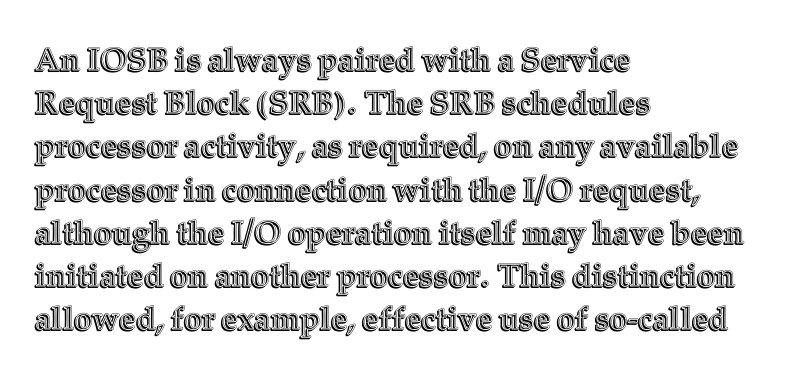
{"italic": "no", "width": "normal", "x_height": "medium", "monospaced": "no", "underline": "no", "align": "left", "line_spacing": "normal", "line_spacing_ratio": 1.35, "letter_spacing": "normal", "letter_spacing_em": 0.0, "glyph_px": 32}
